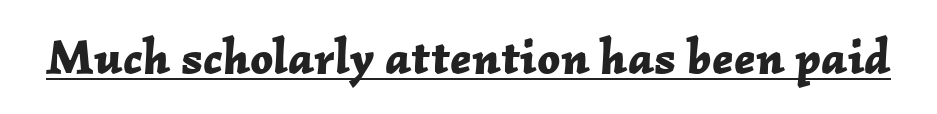
{"italic": "yes", "lean": "right", "slant_degrees": 2, "bold": "yes", "weight": "bold", "width": "normal", "stroke_contrast": "low", "x_height": "medium", "monospaced": "no", "underline": "yes", "letter_spacing": "normal", "letter_spacing_em": 0.0, "glyph_px": 50}
